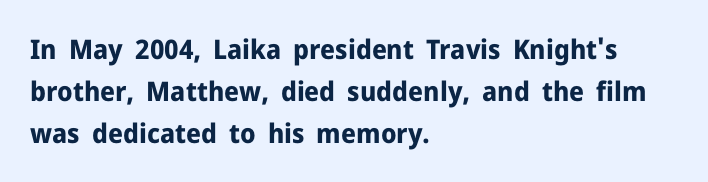
Q: Is the text bold? A: Yes.
Q: Is the text italic (slanted)? A: No, it is upright.
Q: Is the text underlined? A: No.
Q: How is the paragraph aligned? A: Left-aligned.
Q: Is the spacing between letters normal or unusually wide? A: Normal.
Q: Is the spacing between lines tight, normal or loose? A: Normal.
